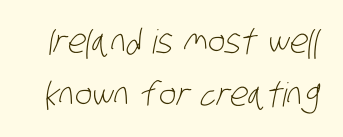
Q: Is the text bold? A: No.
Q: Is the typeface a serif or a sans-serif typeface? A: Sans-serif.
Q: Is the text underlined? A: No.
Q: Is the spacing between letters normal or unusually wide? A: Normal.
Q: Is the spacing between lines tight, normal or loose? A: Normal.
Q: Width (condensed, normal, or wide)? A: Condensed.
Q: Stroke contrast? A: Low.
Q: x-height? A: Large.
Q: Monospaced? A: No.
